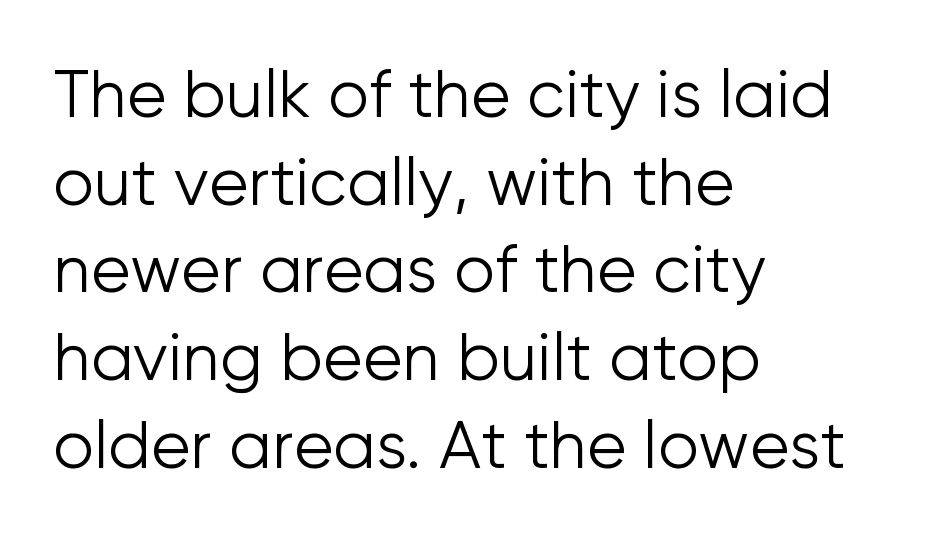
The image shows 65 px light sans-serif type, upright; set left-aligned, normal line spacing (1.35x), normal letter spacing, not underlined; low stroke contrast and a medium x-height.
